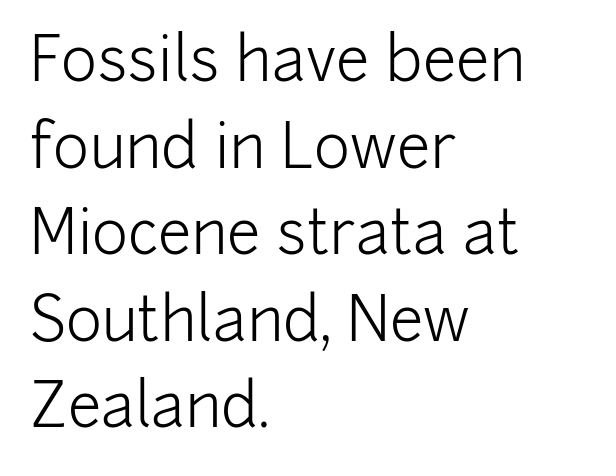
{"serif": "no", "italic": "no", "bold": "no", "weight": "light", "width": "normal", "stroke_contrast": "low", "x_height": "medium", "monospaced": "no", "underline": "no", "align": "left", "line_spacing": "normal", "line_spacing_ratio": 1.42, "letter_spacing": "normal", "letter_spacing_em": 0.0, "glyph_px": 61}
